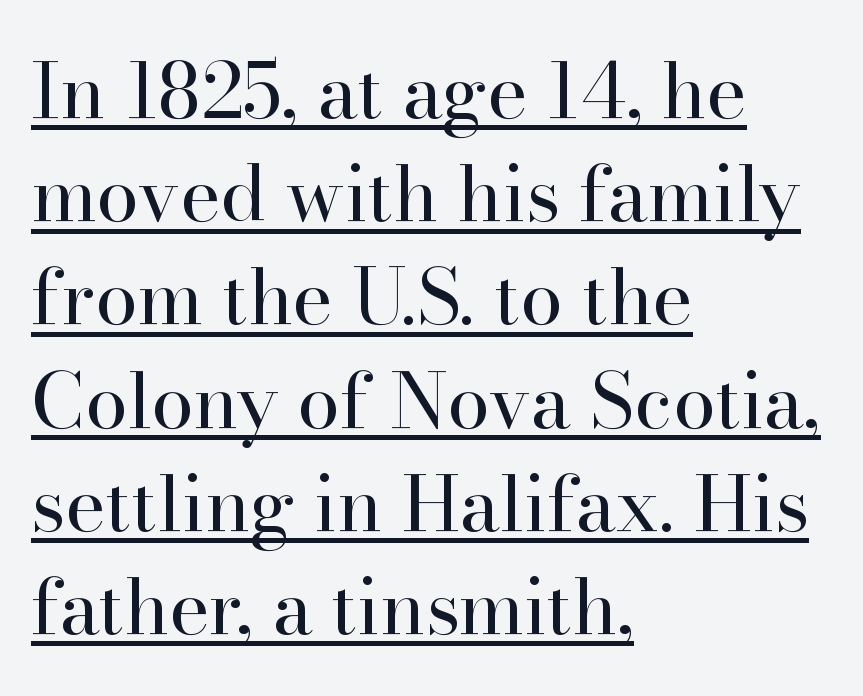
The image shows 77 px regular-weight serif type, upright; set left-aligned, normal line spacing (1.34x), normal letter spacing, underlined; high stroke contrast and a small x-height.
